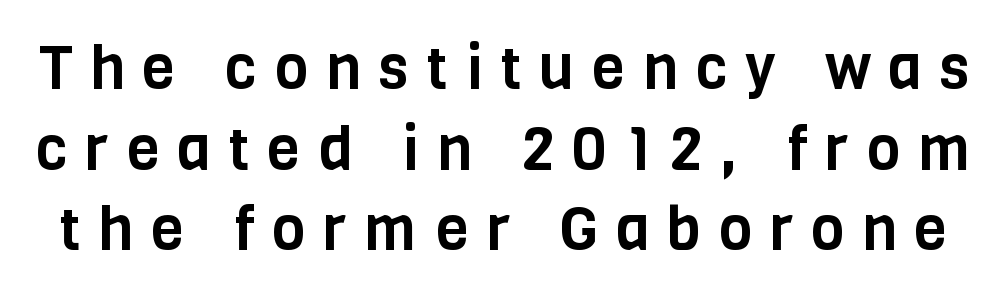
The image shows 61 px condensed sans-serif type, upright; set normal line spacing (1.32x), unusually wide letter spacing (+0.29 em), not underlined; low stroke contrast and a large x-height.
